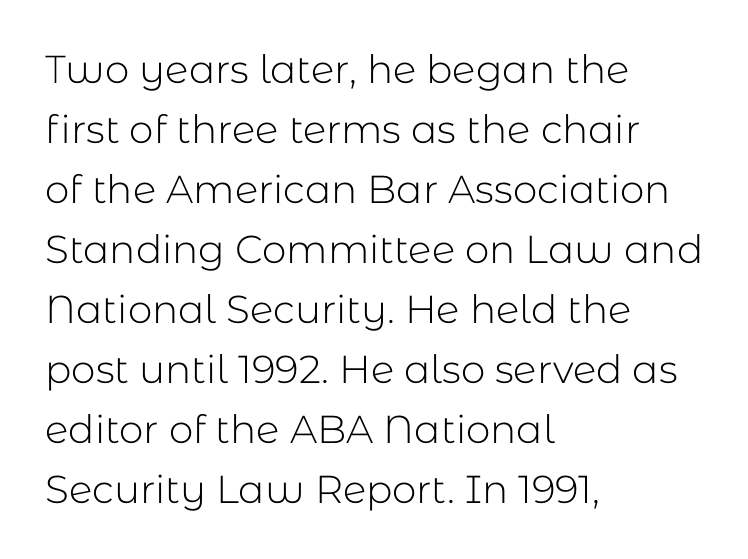
{"serif": "no", "italic": "no", "bold": "no", "weight": "light", "width": "normal", "stroke_contrast": "low", "x_height": "medium", "monospaced": "no", "underline": "no", "align": "left", "line_spacing": "normal", "line_spacing_ratio": 1.54, "letter_spacing": "normal", "letter_spacing_em": 0.0, "glyph_px": 39}
